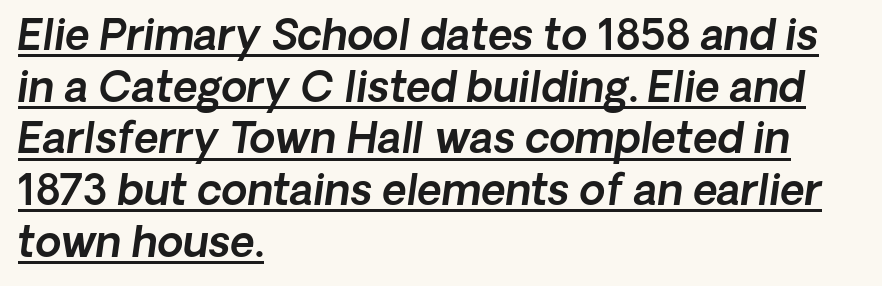
The image shows 42 px sans-serif type; set left-aligned, line spacing 1.23x, normal letter spacing, underlined; a medium x-height.
